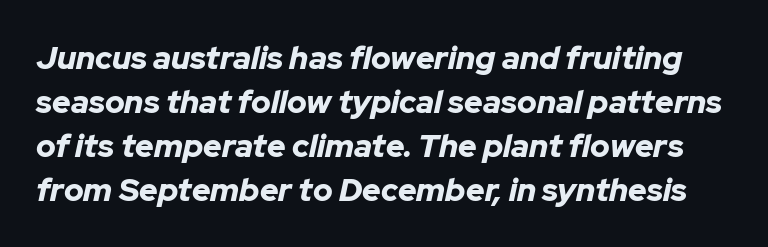
Q: Is the text bold? A: Yes.
Q: Is the text italic (slanted)? A: Yes, it leans right by about 12 degrees.
Q: Is the text underlined? A: No.
Q: Is the spacing between letters normal or unusually wide? A: Normal.
Q: Is the spacing between lines tight, normal or loose? A: Normal.
Q: Width (condensed, normal, or wide)? A: Normal.
Q: Stroke contrast? A: Low.
Q: x-height? A: Medium.
Q: Monospaced? A: No.
